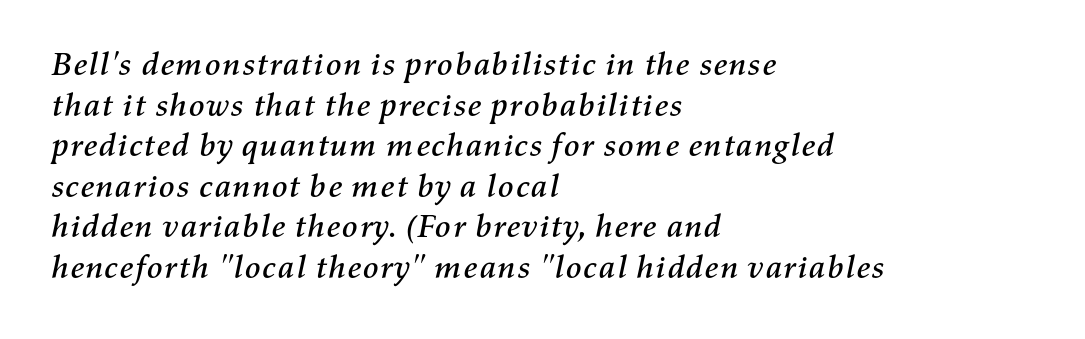
Q: Is the text italic (slanted)? A: Yes, it leans right by about 11 degrees.
Q: Is the text underlined? A: No.
Q: How is the paragraph aligned? A: Left-aligned.
Q: Is the spacing between letters normal or unusually wide? A: Normal.
Q: Width (condensed, normal, or wide)? A: Normal.
Q: Stroke contrast? A: Medium.
Q: x-height? A: Medium.
Q: Monospaced? A: No.
